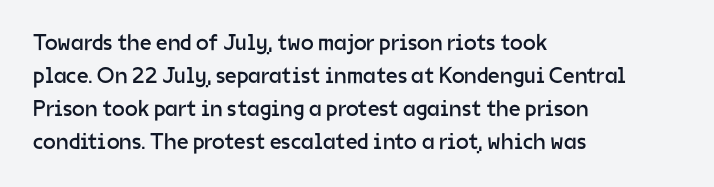
{"italic": "no", "bold": "no", "underline": "no", "align": "left", "line_spacing": "normal", "line_spacing_ratio": 1.43, "letter_spacing": "normal", "letter_spacing_em": 0.0, "glyph_px": 23}
